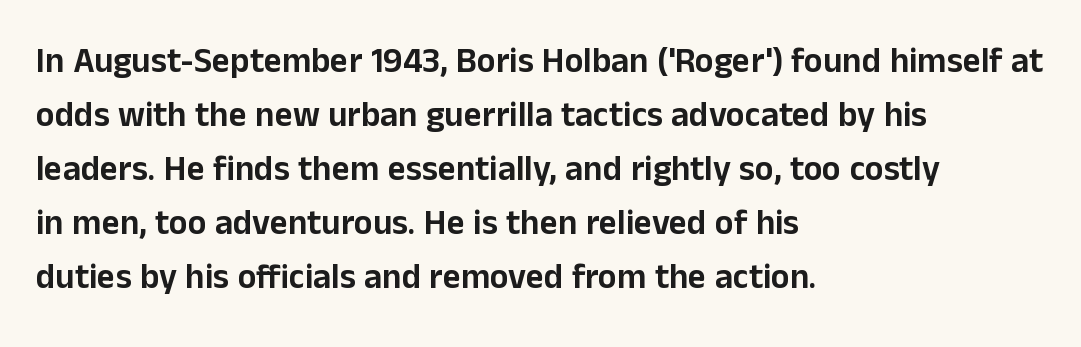
The image shows 35 px sans-serif type, upright; set left-aligned, normal line spacing (1.54x), normal letter spacing, not underlined; low stroke contrast and a medium x-height.
